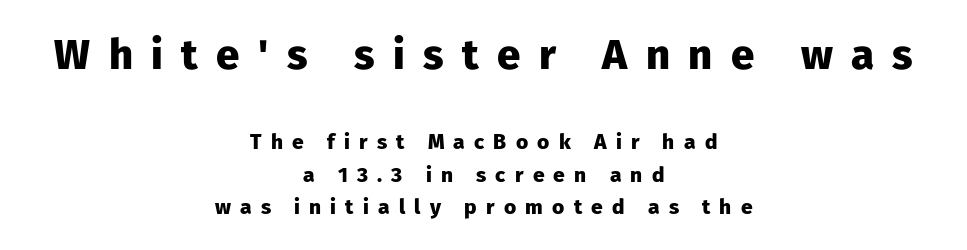
{"serif": "no", "italic": "no", "bold": "yes", "weight": "heavy", "width": "normal", "stroke_contrast": "low", "x_height": "medium", "monospaced": "no", "underline": "no", "align": "center", "line_spacing": "normal", "line_spacing_ratio": 1.57, "letter_spacing": "wide", "letter_spacing_em": 0.44, "larger_block": "first", "size_ratio": 2.0, "glyph_px": 42}
